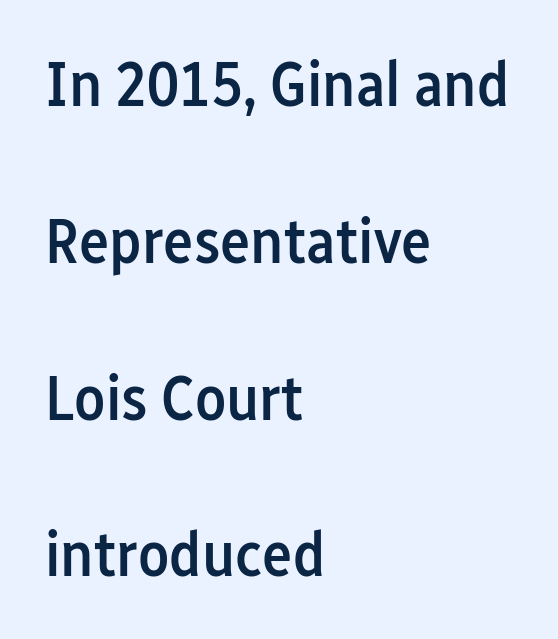
The image shows 64 px semibold, condensed sans-serif type, upright; set left-aligned, loose line spacing (2.45x), normal letter spacing, not underlined; low stroke contrast and a medium x-height.
